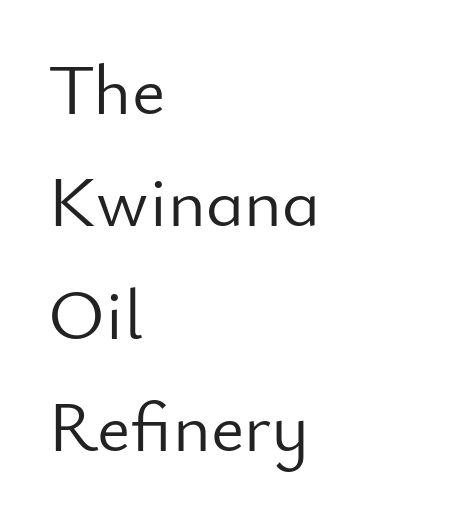
{"serif": "no", "italic": "no", "bold": "no", "weight": "light", "width": "normal", "stroke_contrast": "low", "x_height": "small", "monospaced": "no", "underline": "no", "align": "left", "line_spacing": "normal", "line_spacing_ratio": 1.56, "letter_spacing": "normal", "letter_spacing_em": 0.0, "glyph_px": 72}
